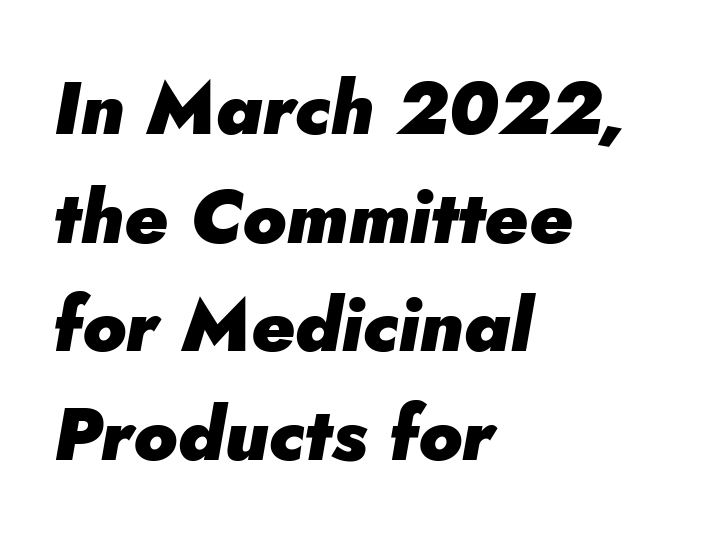
Note the varied advance widths — an 'i' is clearly narrower than an 'm'. Does the leading feel generous? No, just average. As a designer I'd log this as weight 700, bold. These lines are set flush left with a ragged right edge. Is the type slanted? Yes — the strokes lean at a clear angle. There is no visible air inserted between adjacent glyphs.
